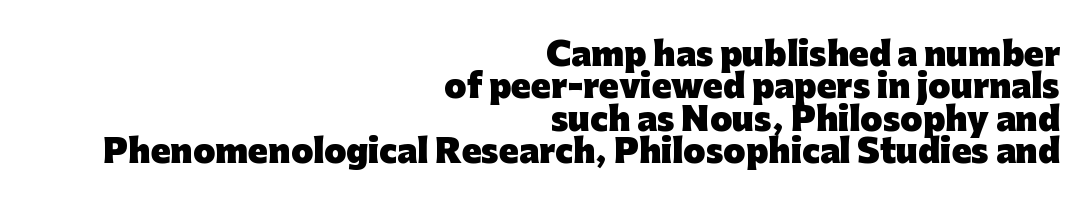
Q: Is the text bold? A: Yes.
Q: Is the text italic (slanted)? A: No, it is upright.
Q: Is the typeface a serif or a sans-serif typeface? A: Sans-serif.
Q: Is the text underlined? A: No.
Q: How is the paragraph aligned? A: Right-aligned.
Q: Is the spacing between letters normal or unusually wide? A: Normal.
Q: Is the spacing between lines tight, normal or loose? A: Tight.
Q: Width (condensed, normal, or wide)? A: Normal.
Q: Stroke contrast? A: Low.
Q: x-height? A: Medium.
Q: Monospaced? A: No.
